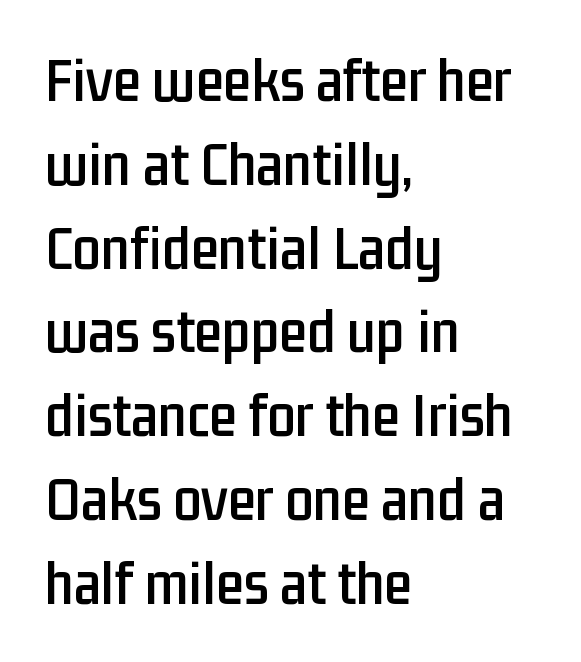
Q: Is the text italic (slanted)? A: No, it is upright.
Q: Is the typeface a serif or a sans-serif typeface? A: Sans-serif.
Q: Is the text underlined? A: No.
Q: How is the paragraph aligned? A: Left-aligned.
Q: Is the spacing between letters normal or unusually wide? A: Normal.
Q: Is the spacing between lines tight, normal or loose? A: Normal.
Q: Width (condensed, normal, or wide)? A: Condensed.
Q: Stroke contrast? A: Low.
Q: x-height? A: Medium.
Q: Monospaced? A: No.
